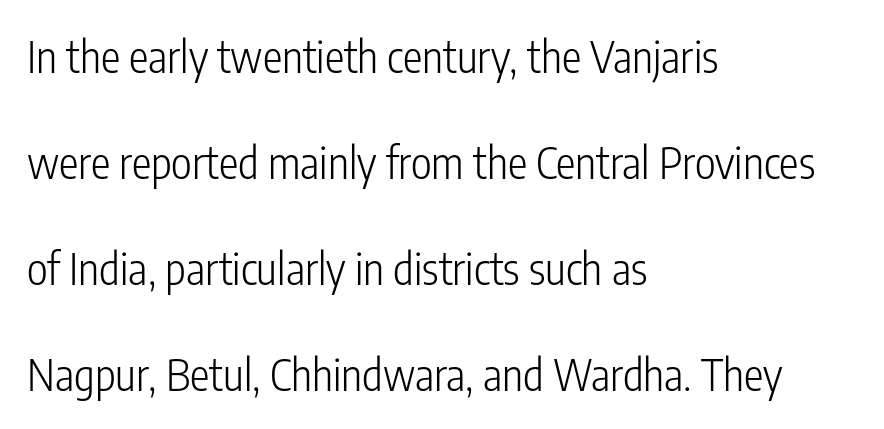
This is the regular roman posture of the typeface. Whoever set this chose breathing room over compactness in the vertical rhythm. Between one letter and the next there's only the usual sliver of space. The typesetter chose a ragged-right arrangement here.
